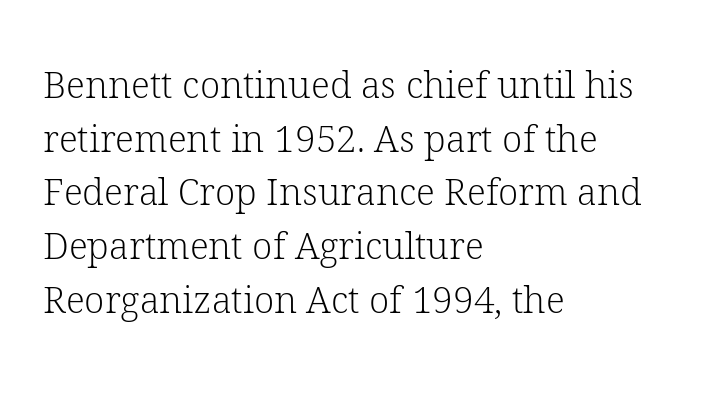
Q: Is the text bold? A: No.
Q: Is the text italic (slanted)? A: No, it is upright.
Q: Is the typeface a serif or a sans-serif typeface? A: Serif.
Q: Is the text underlined? A: No.
Q: How is the paragraph aligned? A: Left-aligned.
Q: Is the spacing between letters normal or unusually wide? A: Normal.
Q: Is the spacing between lines tight, normal or loose? A: Normal.
Q: Width (condensed, normal, or wide)? A: Normal.
Q: Stroke contrast? A: Low.
Q: x-height? A: Medium.
Q: Monospaced? A: No.
